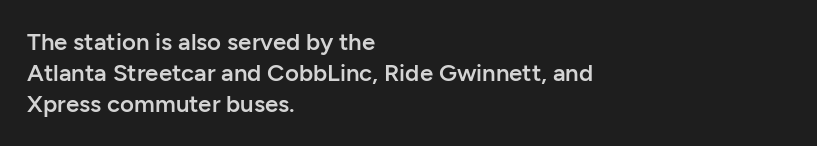
Q: Is the text bold? A: Semi-bold.
Q: Is the text italic (slanted)? A: No, it is upright.
Q: Is the text underlined? A: No.
Q: How is the paragraph aligned? A: Left-aligned.
Q: Is the spacing between letters normal or unusually wide? A: Normal.
Q: Is the spacing between lines tight, normal or loose? A: Normal.
